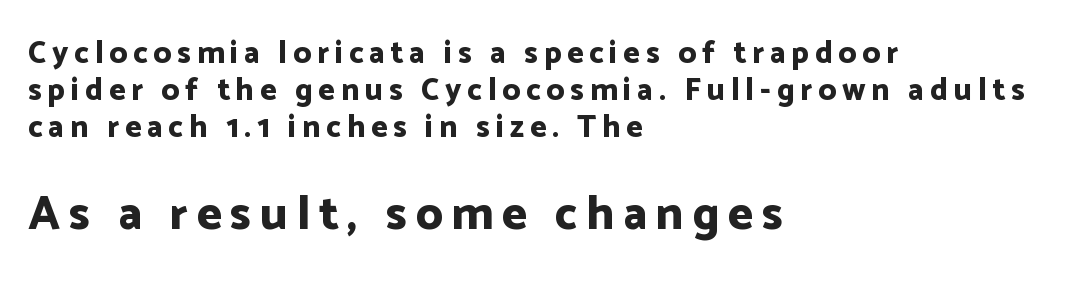
The image shows 47 px bold sans-serif type, upright; set left-aligned, line spacing 1.2x, not underlined; the second (bottom) block is 1.52x larger; low stroke contrast and a medium x-height.
